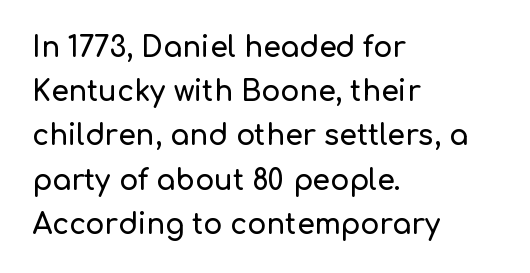
You could call the tracking neutral — neither tight nor loose. Typographically, this falls in the sans-serif category. Short and long lines alike share a common starting point at left. A typesetter would call this leading conventional body-copy spacing.
